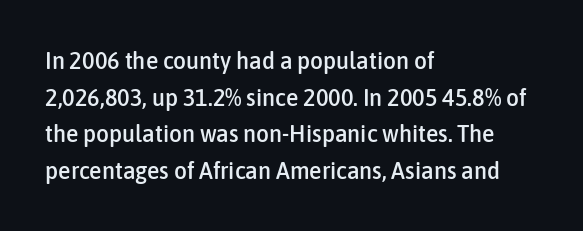
The image shows 25 px text type, upright; set left-aligned, normal line spacing (1.47x), normal letter spacing, not underlined.
